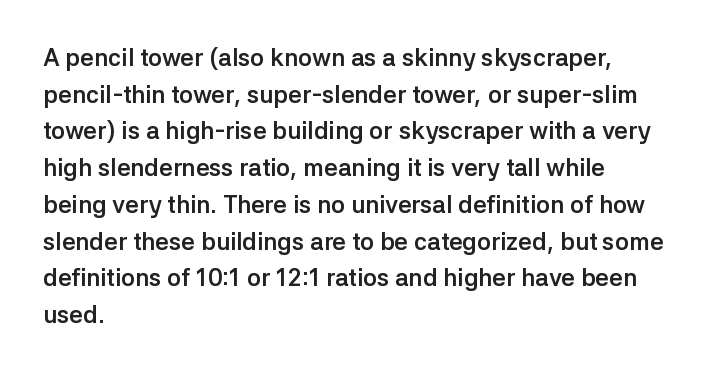
Q: Is the text bold? A: Yes.
Q: Is the text italic (slanted)? A: No, it is upright.
Q: Is the text underlined? A: No.
Q: How is the paragraph aligned? A: Left-aligned.
Q: Is the spacing between letters normal or unusually wide? A: Normal.
Q: Is the spacing between lines tight, normal or loose? A: Normal.
